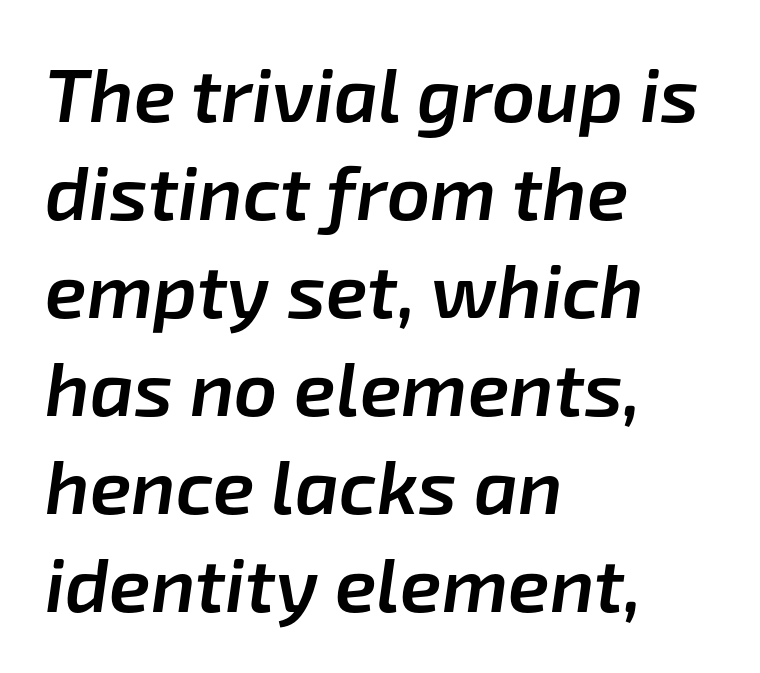
Q: Is the text bold? A: Semi-bold.
Q: Is the text italic (slanted)? A: Yes, it leans right by about 8 degrees.
Q: Is the text underlined? A: No.
Q: How is the paragraph aligned? A: Left-aligned.
Q: Is the spacing between letters normal or unusually wide? A: Normal.
Q: Is the spacing between lines tight, normal or loose? A: Normal.
Q: Width (condensed, normal, or wide)? A: Normal.
Q: Stroke contrast? A: Low.
Q: x-height? A: Medium.
Q: Monospaced? A: No.
